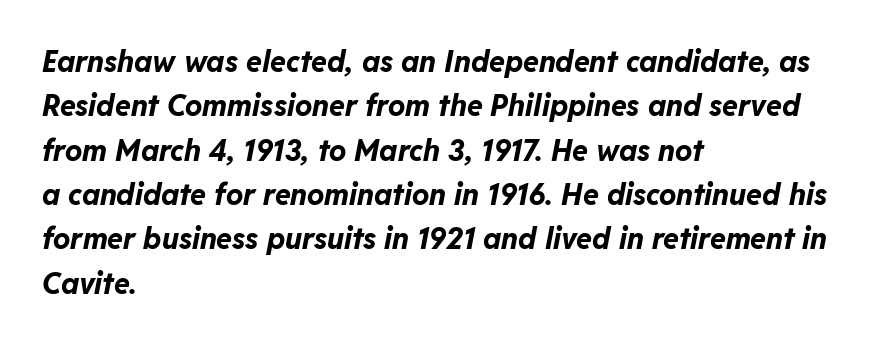
A full-strength bold gives these letters their thick strokes. An italicized treatment has been applied to the whole sample. Each letter keeps its own natural width here, so spacing adapts to shape. The rows are spaced the way most documents space them.
